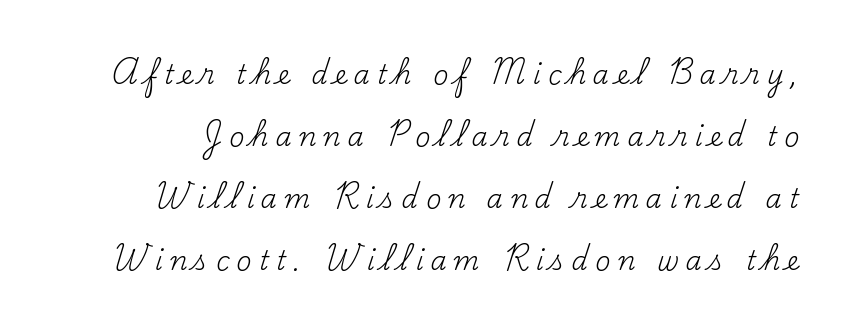
A quiet, ordinary-to-light weight characterises the typeface. Clear beneath every line of the passage. Honestly, the rows look like they've been pulled way apart. Loose tracking; the words dissolve into strings of separated letters.
